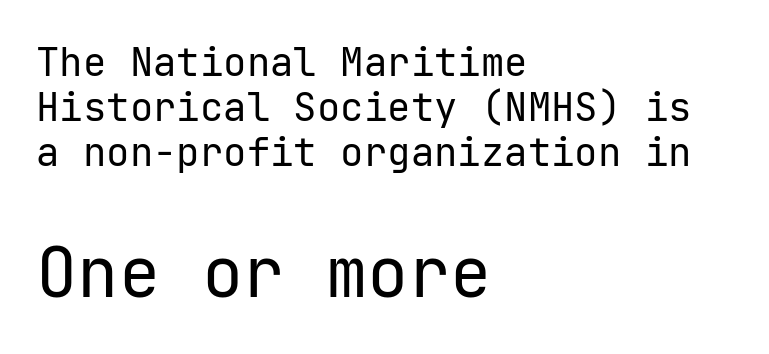
The type is set solid horizontally, with unmodified tracking. Does the leading feel generous? Not at all — it's pinched. The typeface chosen for these lines omits serifs. The words here are not underlined. The letterforms sit at book weight or below. Posture: upright roman.
